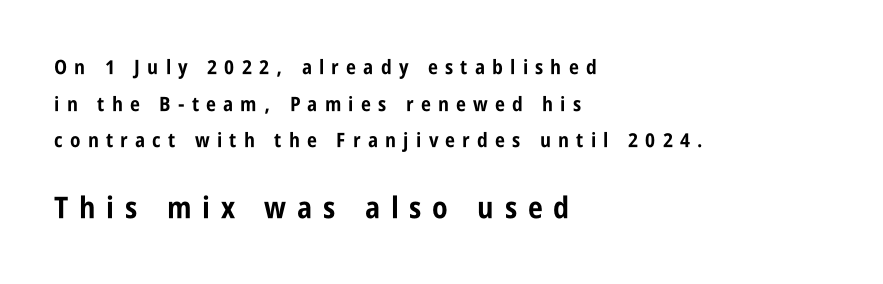
{"serif": "no", "italic": "no", "bold": "yes", "weight": "bold", "width": "condensed", "stroke_contrast": "low", "x_height": "large", "monospaced": "no", "underline": "no", "align": "left", "line_spacing_ratio": 1.83, "letter_spacing": "wide", "letter_spacing_em": 0.36, "larger_block": "second", "size_ratio": 1.5, "glyph_px": 30}
